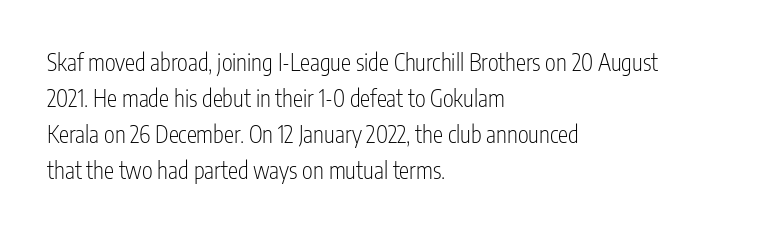
The foot of each line stays bare and open. It's the straight-up-and-down kind of type. The gaps between neighbouring characters are ordinary and unremarkable. A normal amount of white space separates one row of letters from the next. Typeset ragged right — the left edge is the straight one. Is the stroke heavy? The answer is a plain regular-or-lighter.
